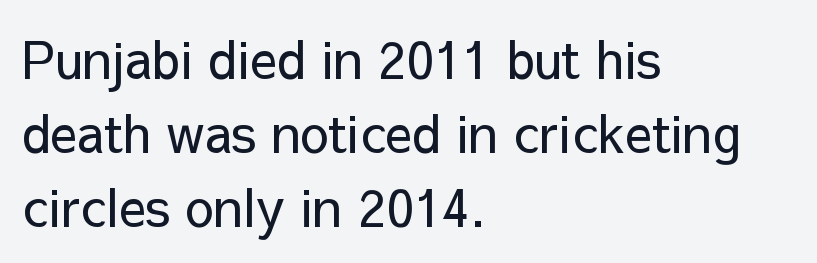
If you drew a line through each stem, it would be perfectly vertical. Heft: none added — not bold. This sample uses a sans-serif face. Evenly set lines give the paragraph a standard silhouette. Each row of text sits above clean, open space.
